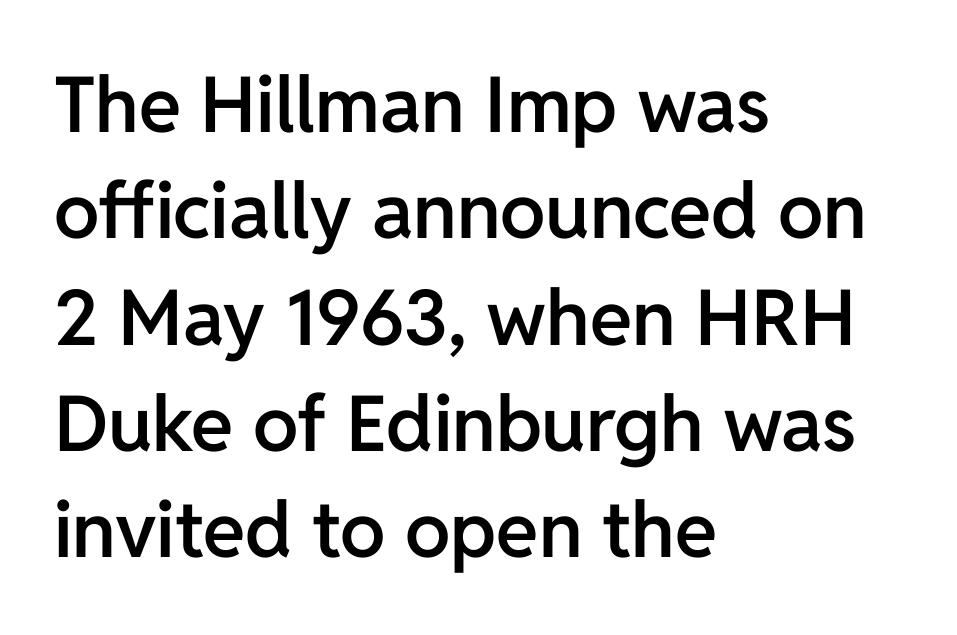
The image shows 77 px semibold sans-serif type, upright; set left-aligned, normal line spacing (1.38x), normal letter spacing, not underlined; low stroke contrast and a medium x-height.
